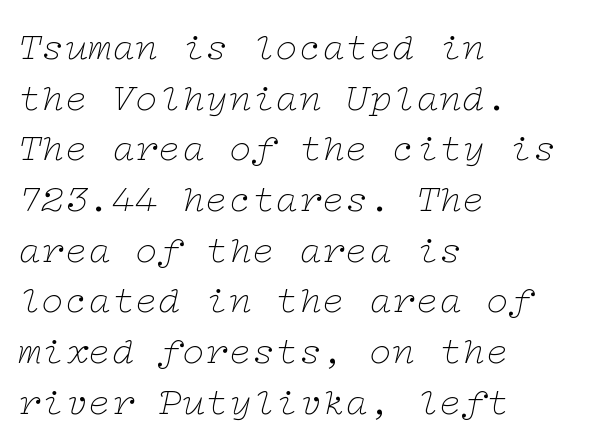
Q: Is the text bold? A: No.
Q: Is the text italic (slanted)? A: Yes, it leans right by about 12 degrees.
Q: Is the typeface a serif or a sans-serif typeface? A: Serif.
Q: Is the text underlined? A: No.
Q: How is the paragraph aligned? A: Left-aligned.
Q: Is the spacing between letters normal or unusually wide? A: Normal.
Q: Is the spacing between lines tight, normal or loose? A: Normal.
Q: Width (condensed, normal, or wide)? A: Wide.
Q: Stroke contrast? A: Low.
Q: x-height? A: Medium.
